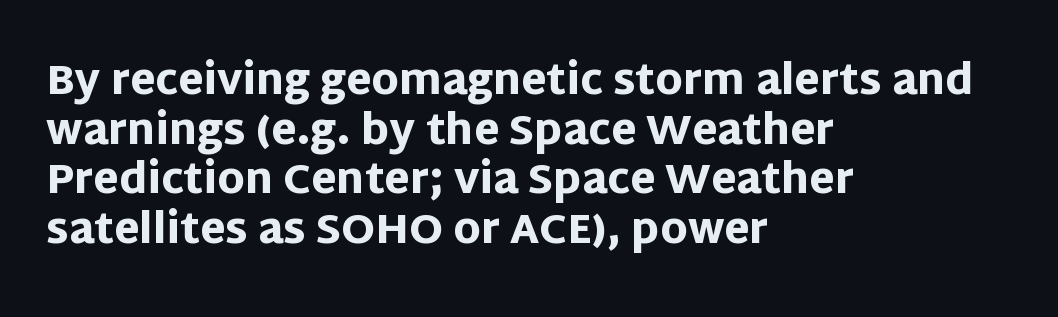
Horizontally, the lines are justified to the leading edge only. This sample uses plain, unmodified letter spacing. Font category for this specimen: sans-serif. The font's upright variant was chosen for this text. Typesetter's note: full bold, strokes at maximum text heaviness.
